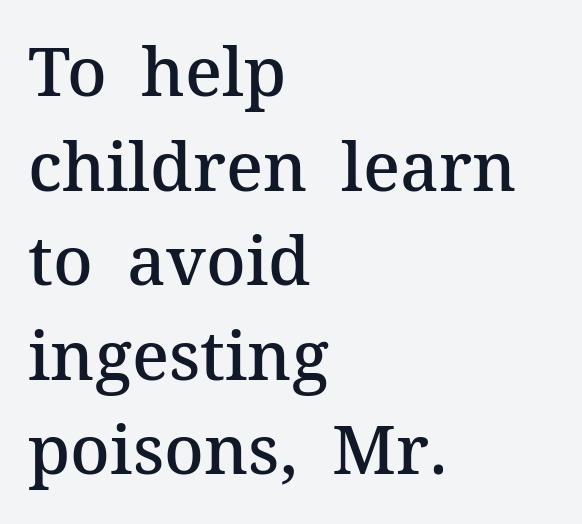
{"serif": "yes", "italic": "no", "bold": "semi", "weight": "semibold", "width": "normal", "stroke_contrast": "medium", "x_height": "medium", "monospaced": "no", "underline": "no", "align": "left", "line_spacing": "normal", "line_spacing_ratio": 1.39, "letter_spacing": "normal", "letter_spacing_em": 0.0, "glyph_px": 68}
